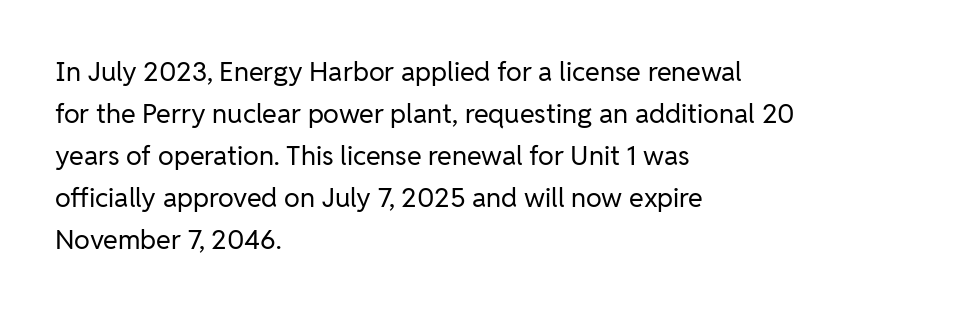
Each new line begins a customary step beneath the previous one. The passage shown is not underscored anywhere. Weight: not bold — regular or lighter. Nope, not italic — everything's standing straight. A classic flush-left, rag-right setting is used for this passage.
